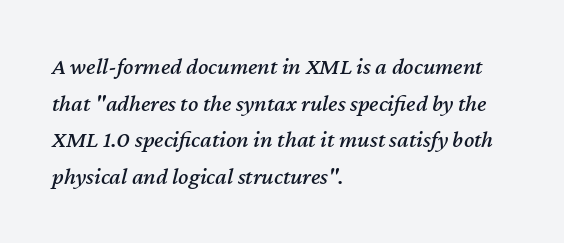
Students, observe: this is what conventionally led text looks like. The zone under the glyphs is completely vacant. The letters sit at their default tracking, neither squeezed nor spread. Looking at the ascenders, they clearly lean. Reading down the block, your eye returns to a fixed left position each line.
